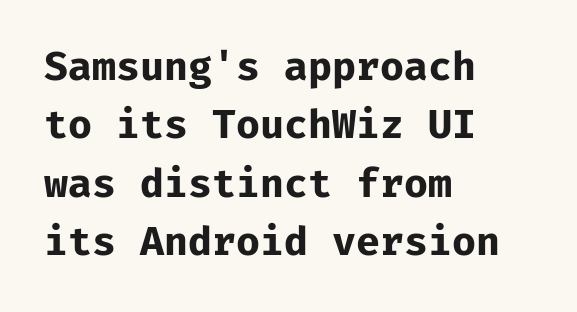
A typesetter would call this monospace, since all characters share one set width. Baseline-to-baseline distance is the conventional proportion of letter height. Spacing between characters is what you'd get straight out of the box. In terms of posture, this sample is upright. Thick stems and heavy bowls — unmistakably bold. Alignment: flush left.
